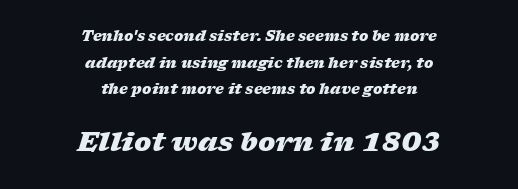
The image shows 26 px bold type, italic (leaning right); set centered, loose line spacing (1.91x), normal letter spacing, not underlined; the second (bottom) block is 1.86x larger.
